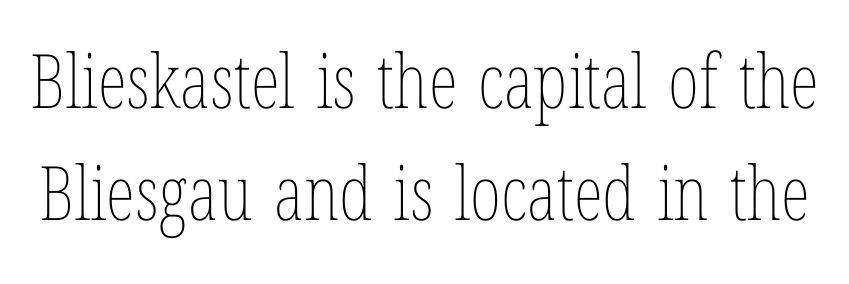
The image shows 75 px thin, condensed type, upright; set normal line spacing (1.49x), normal letter spacing, not underlined; low stroke contrast and a medium x-height.
